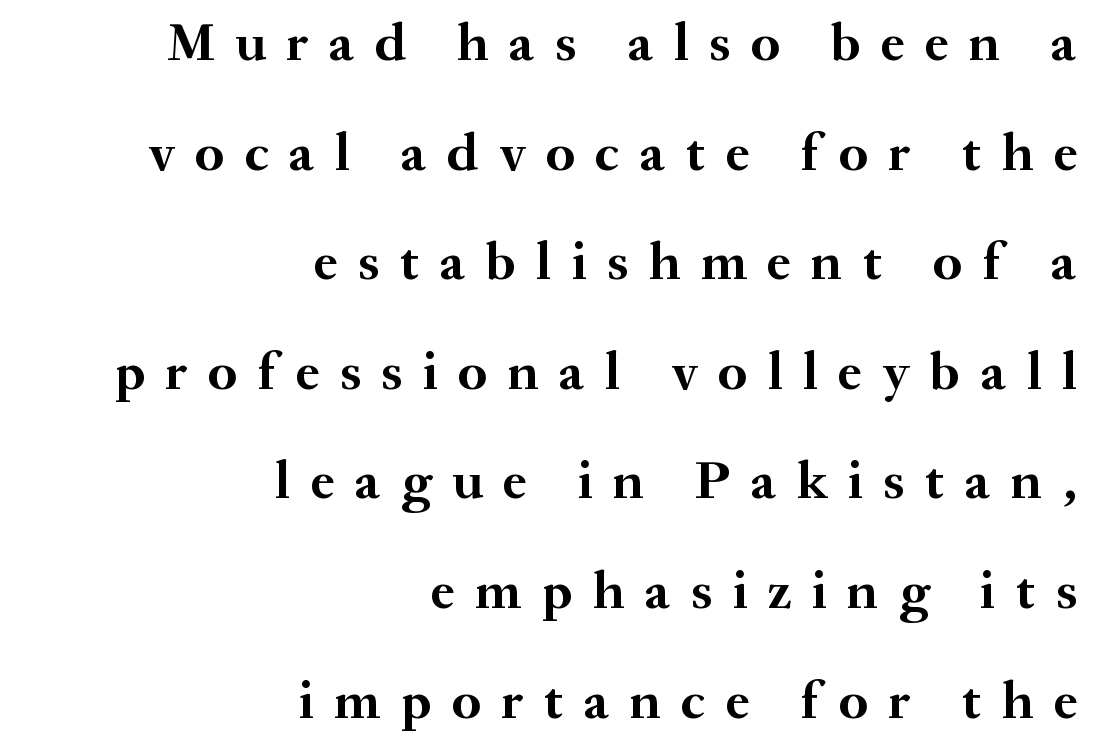
What's the leading like? Stretched, with rows far apart. You can tell it's not italic because the verticals are truly vertical. Anything drawn beneath the words? Only blank space. Small tapered or slab feet sit at the stroke ends, so this counts as serif. The tracking jumps out immediately: characters are airy and widely separated.
